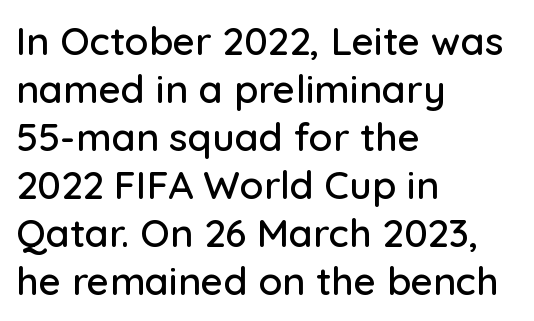
Q: Is the text italic (slanted)? A: No, it is upright.
Q: Is the typeface a serif or a sans-serif typeface? A: Sans-serif.
Q: Is the text underlined? A: No.
Q: How is the paragraph aligned? A: Left-aligned.
Q: Is the spacing between letters normal or unusually wide? A: Normal.
Q: Width (condensed, normal, or wide)? A: Normal.
Q: Stroke contrast? A: Low.
Q: x-height? A: Medium.
Q: Monospaced? A: No.
